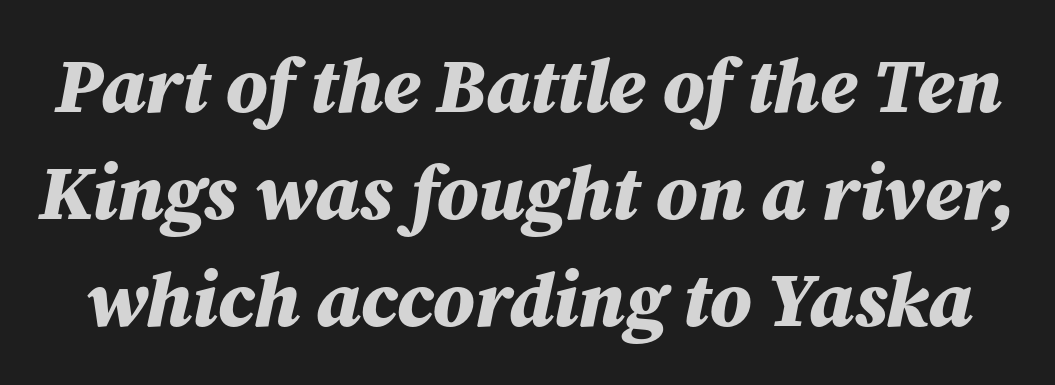
{"italic": "yes", "lean": "right", "slant_degrees": 12, "bold": "yes", "weight": "bold", "width": "normal", "stroke_contrast": "medium", "x_height": "medium", "monospaced": "no", "underline": "no", "line_spacing": "normal", "line_spacing_ratio": 1.39, "letter_spacing": "normal", "letter_spacing_em": 0.0, "glyph_px": 77}
